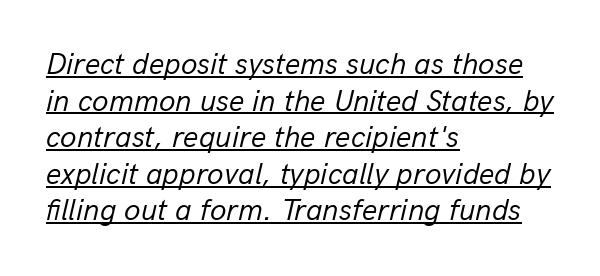
{"italic": "yes", "lean": "right", "slant_degrees": 13, "bold": "no", "weight": "regular", "width": "normal", "stroke_contrast": "low", "x_height": "medium", "monospaced": "no", "underline": "yes", "align": "left", "line_spacing_ratio": 1.22, "letter_spacing": "normal", "letter_spacing_em": 0.0, "glyph_px": 30}
